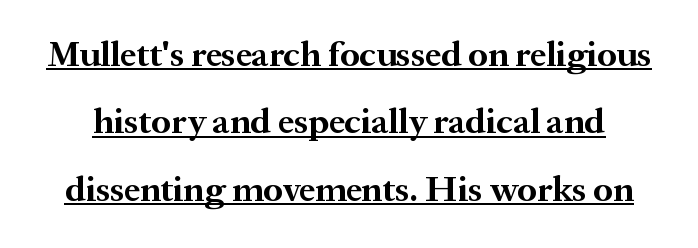
The image shows 36 px bold serif type, upright; set line spacing 1.87x, normal letter spacing, underlined; medium stroke contrast and a medium x-height.
